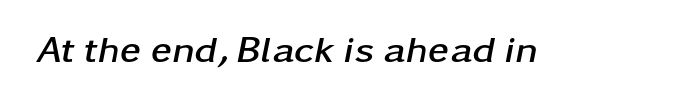
The image shows 38 px semibold, wide type, italic (leaning right); set normal letter spacing, not underlined; low stroke contrast and a medium x-height.
